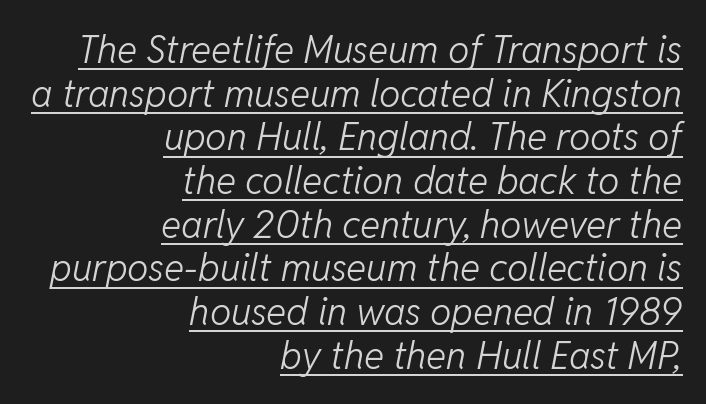
Leading is clearly below the norm, producing a dense column. The lettering tilts uniformly, giving the passage an italic look. Default kerning and tracking; the words read as compact shapes. Caption: multi-line text, flush right, ragged left.
